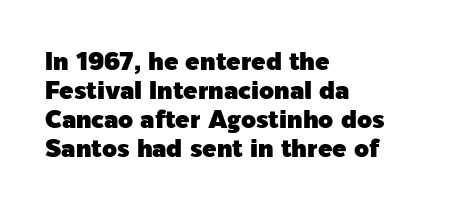
The image shows 24 px text type, upright; set left-aligned, line spacing 1.21x, normal letter spacing, not underlined.
